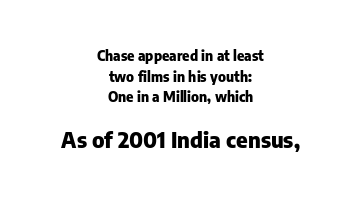
Here the second block reads like a headline and the first like body copy. Type without underlining. I'd describe the lettering as bold — thick and assertive. Spacing between characters is what you'd get straight out of the box. A centered setting, common on invitations and titles, is used for this passage.
